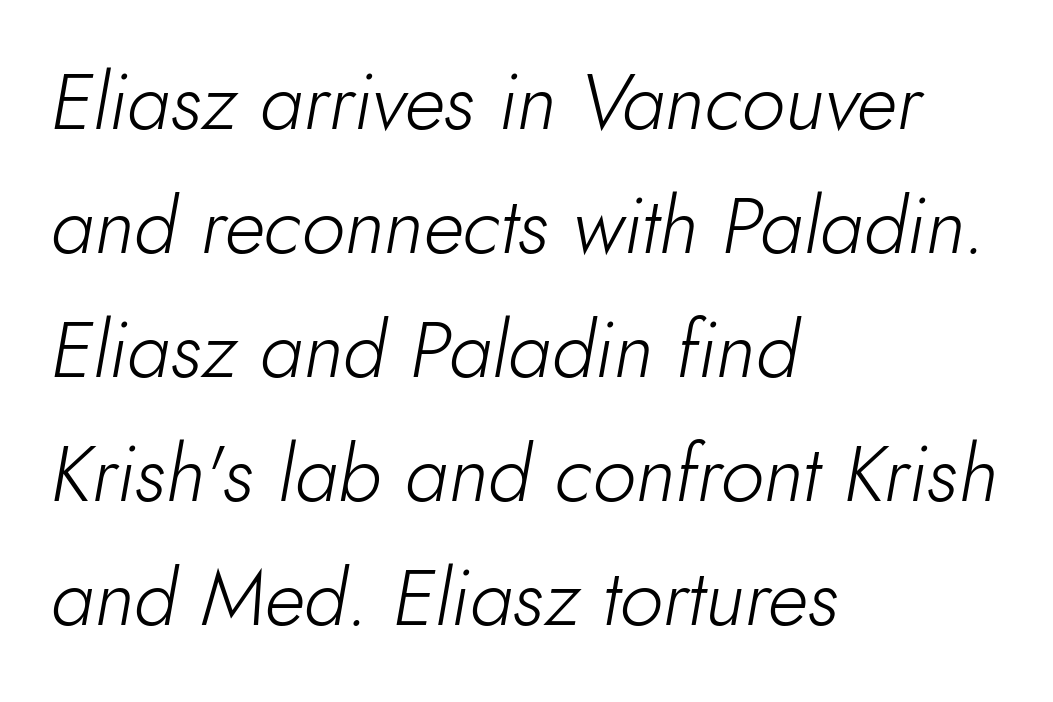
Q: Is the text bold? A: No.
Q: Is the text italic (slanted)? A: Yes, it leans right by about 10 degrees.
Q: Is the text underlined? A: No.
Q: How is the paragraph aligned? A: Left-aligned.
Q: Is the spacing between letters normal or unusually wide? A: Normal.
Q: Is the spacing between lines tight, normal or loose? A: Normal.
Q: Width (condensed, normal, or wide)? A: Normal.
Q: Stroke contrast? A: Low.
Q: x-height? A: Small.
Q: Monospaced? A: No.
